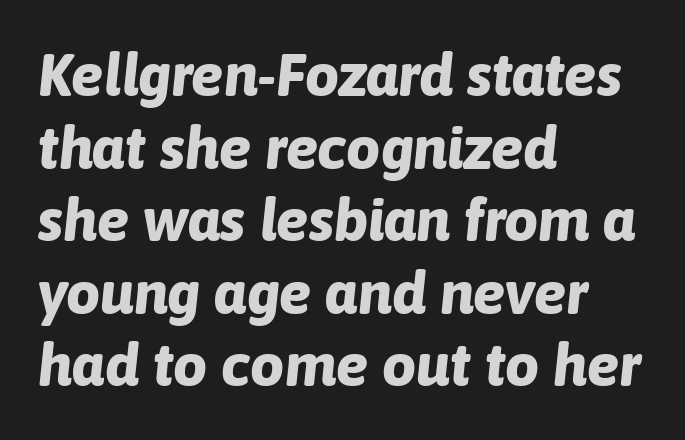
{"italic": "yes", "lean": "right", "slant_degrees": 6, "bold": "yes", "weight": "bold", "width": "normal", "stroke_contrast": "low", "x_height": "medium", "monospaced": "no", "underline": "no", "align": "left", "line_spacing_ratio": 1.21, "letter_spacing": "normal", "letter_spacing_em": 0.0, "glyph_px": 60}
